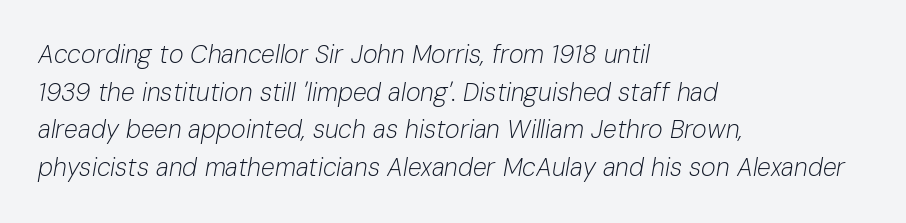
{"italic": "yes", "lean": "right", "slant_degrees": 10, "bold": "no", "underline": "no", "align": "left", "line_spacing": "normal", "line_spacing_ratio": 1.51, "letter_spacing": "normal", "letter_spacing_em": 0.0, "glyph_px": 25}
